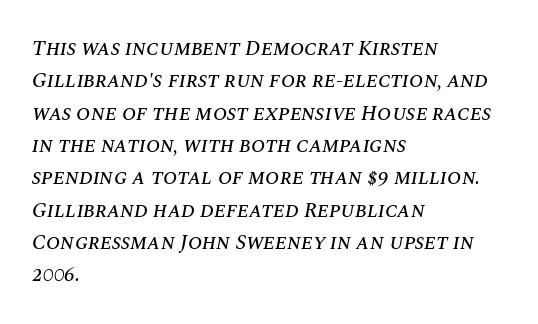
{"italic": "yes", "lean": "right", "slant_degrees": 10, "underline": "no", "align": "left", "line_spacing": "normal", "line_spacing_ratio": 1.54, "letter_spacing": "normal", "letter_spacing_em": 0.0, "glyph_px": 21}
